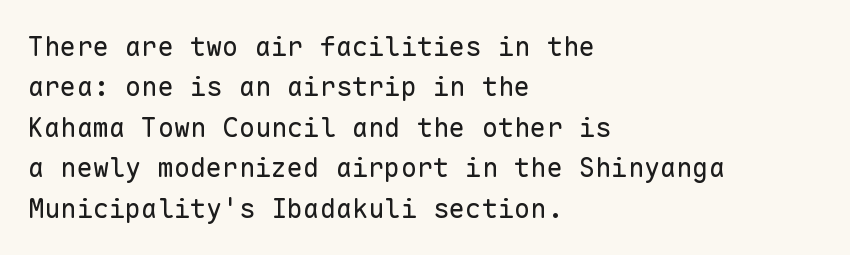
The passage shown stacks its lines at a standard gap. Students, note that the glyphs here touch the page at normal intervals. This reads as an unemphasized weight, regular at the heaviest. Typeset ragged right — the left edge is the straight one. No italicization has been applied; the sample stays upright.
